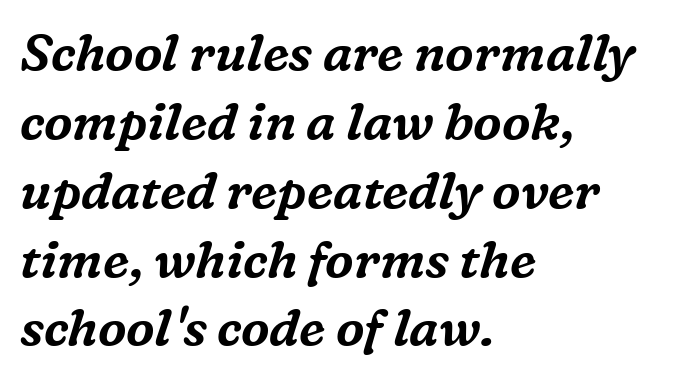
Q: Is the text italic (slanted)? A: Yes, it leans right by about 16 degrees.
Q: Is the typeface a serif or a sans-serif typeface? A: Serif.
Q: Is the text underlined? A: No.
Q: How is the paragraph aligned? A: Left-aligned.
Q: Is the spacing between letters normal or unusually wide? A: Normal.
Q: Is the spacing between lines tight, normal or loose? A: Normal.
Q: Width (condensed, normal, or wide)? A: Normal.
Q: Stroke contrast? A: Medium.
Q: x-height? A: Medium.
Q: Monospaced? A: No.
